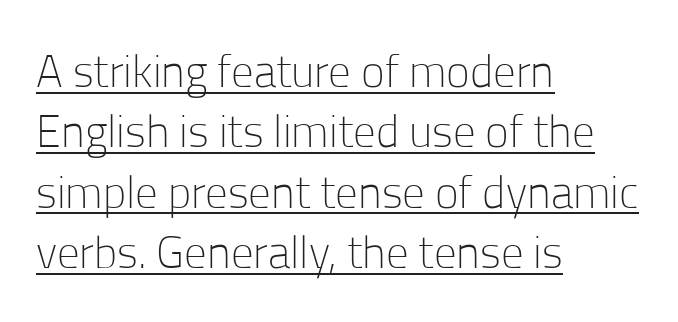
Q: Is the text bold? A: No.
Q: Is the text italic (slanted)? A: No, it is upright.
Q: Is the typeface a serif or a sans-serif typeface? A: Sans-serif.
Q: Is the text underlined? A: Yes.
Q: How is the paragraph aligned? A: Left-aligned.
Q: Is the spacing between letters normal or unusually wide? A: Normal.
Q: Is the spacing between lines tight, normal or loose? A: Normal.
Q: Width (condensed, normal, or wide)? A: Normal.
Q: Stroke contrast? A: Low.
Q: x-height? A: Medium.
Q: Monospaced? A: No.
